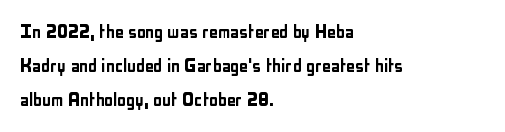
Students, observe: this is what conventionally led text looks like. This sample uses an upright cut, with every glyph sitting square on the baseline. A clean baseline with only descenders dipping below it. Each word holds together tightly as a unit, with standard inter-letter gaps.
